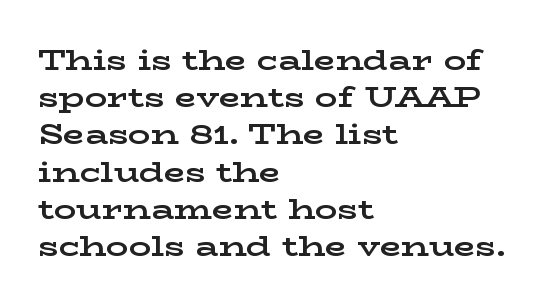
Q: Is the text bold? A: Yes.
Q: Is the text italic (slanted)? A: No, it is upright.
Q: Is the typeface a serif or a sans-serif typeface? A: Serif.
Q: Is the text underlined? A: No.
Q: How is the paragraph aligned? A: Left-aligned.
Q: Is the spacing between letters normal or unusually wide? A: Normal.
Q: Is the spacing between lines tight, normal or loose? A: Normal.
Q: Width (condensed, normal, or wide)? A: Wide.
Q: Stroke contrast? A: Low.
Q: x-height? A: Medium.
Q: Monospaced? A: No.
